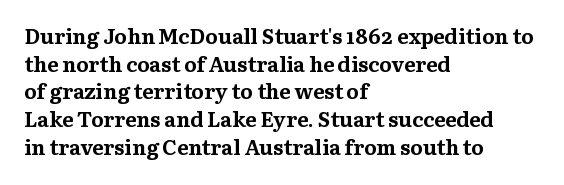
It's the straight-up-and-down kind of type. The words here are not underlined. Summary of vertical rhythm: regular, with standard interline spacing. Alignment: flush left. The rendering keeps characters at their native spacing.
